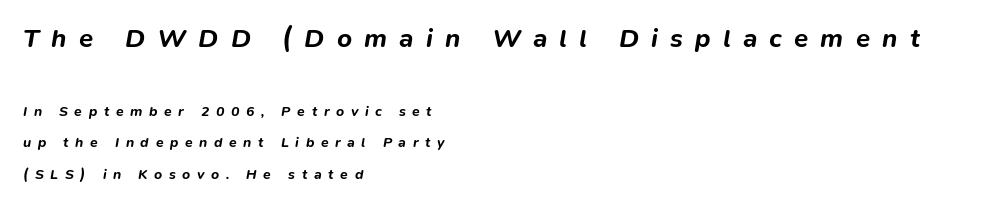
The image shows 26 px bold type, italic (leaning right); set left-aligned, loose line spacing (2.26x), unusually wide letter spacing (+0.47 em), not underlined; the first (top) block is 1.86x larger.
